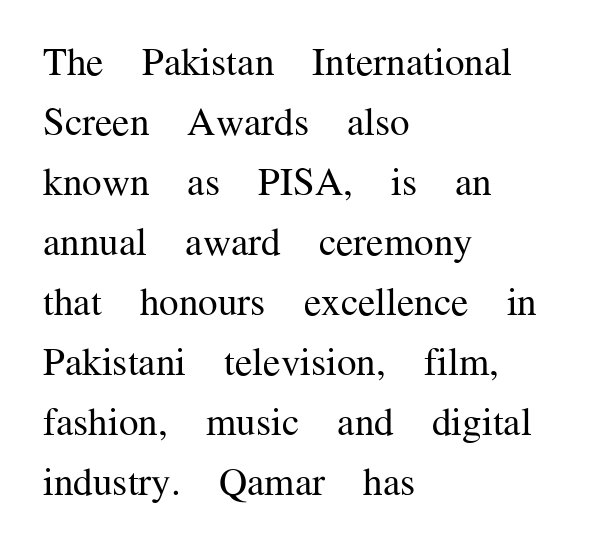
Q: Is the text bold? A: No.
Q: Is the text italic (slanted)? A: No, it is upright.
Q: Is the typeface a serif or a sans-serif typeface? A: Serif.
Q: Is the text underlined? A: No.
Q: How is the paragraph aligned? A: Left-aligned.
Q: Is the spacing between letters normal or unusually wide? A: Normal.
Q: Is the spacing between lines tight, normal or loose? A: Normal.
Q: Width (condensed, normal, or wide)? A: Normal.
Q: Stroke contrast? A: Medium.
Q: x-height? A: Medium.
Q: Monospaced? A: No.
